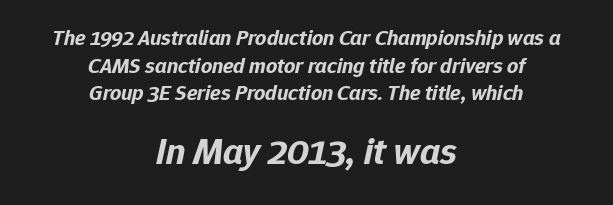
The image shows 38 px bold type, italic (leaning right); set centered, normal line spacing (1.26x), normal letter spacing, not underlined; the second (bottom) block is 1.73x larger; low stroke contrast and a medium x-height.
